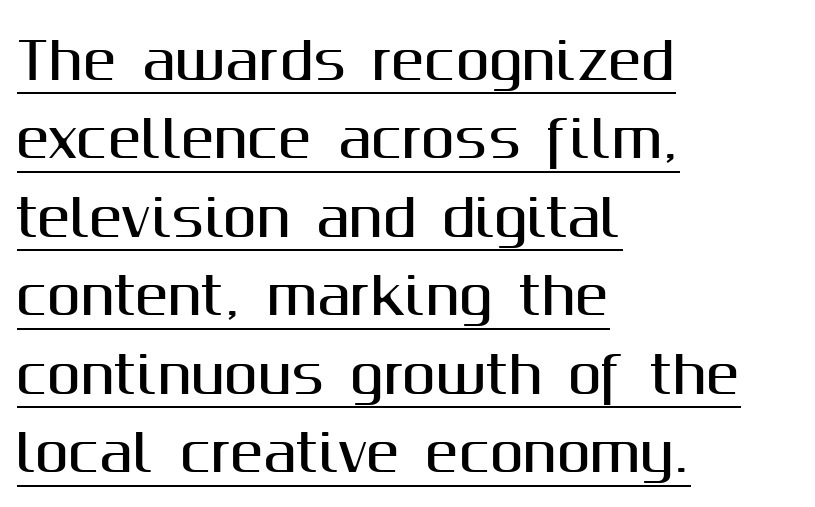
Observe the ordinary spacing: letters are neighbours, not strangers. Caption: multi-line text, flush left, ragged right. One glance says typical: line gaps are just what's usual. Classification — sans serif. The letters advance in unequal steps, a hallmark of proportional type. The lettering holds an erect, upright posture throughout.
